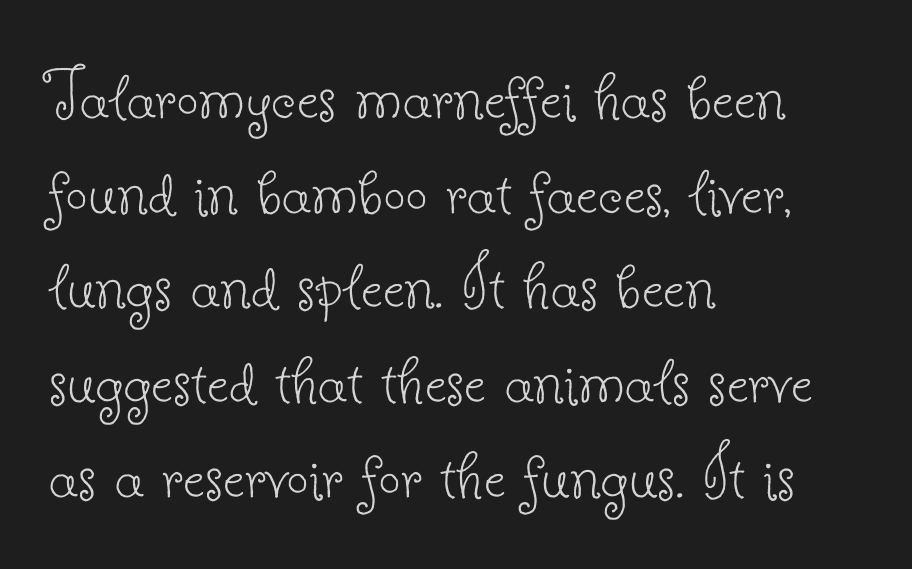
Q: Is the text bold? A: No.
Q: Is the text italic (slanted)? A: No, it is upright.
Q: Is the typeface a serif or a sans-serif typeface? A: Serif.
Q: Is the text underlined? A: No.
Q: How is the paragraph aligned? A: Left-aligned.
Q: Is the spacing between letters normal or unusually wide? A: Normal.
Q: Width (condensed, normal, or wide)? A: Normal.
Q: Stroke contrast? A: Low.
Q: x-height? A: Small.
Q: Monospaced? A: No.
